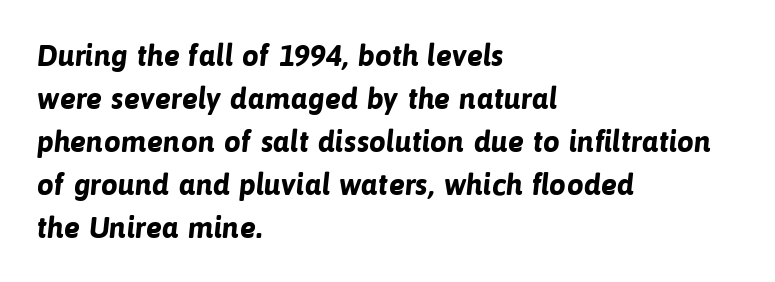
{"serif": "no", "bold": "yes", "weight": "bold", "width": "normal", "stroke_contrast": "low", "x_height": "medium", "monospaced": "no", "underline": "no", "align": "left", "line_spacing": "normal", "line_spacing_ratio": 1.43, "letter_spacing": "normal", "letter_spacing_em": 0.0, "glyph_px": 30}
